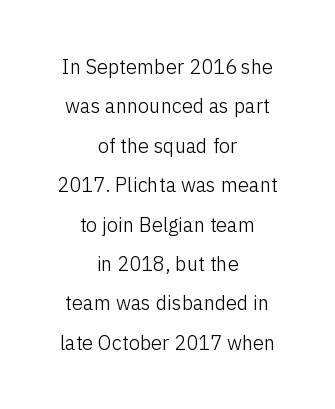
If you folded the block vertically in half, each line would mirror itself in length. Is there any slant? The stems are plumb. The space beneath each line is pristine and unruled. The cut favours lightness, reaching ordinary text weight at its darkest.
